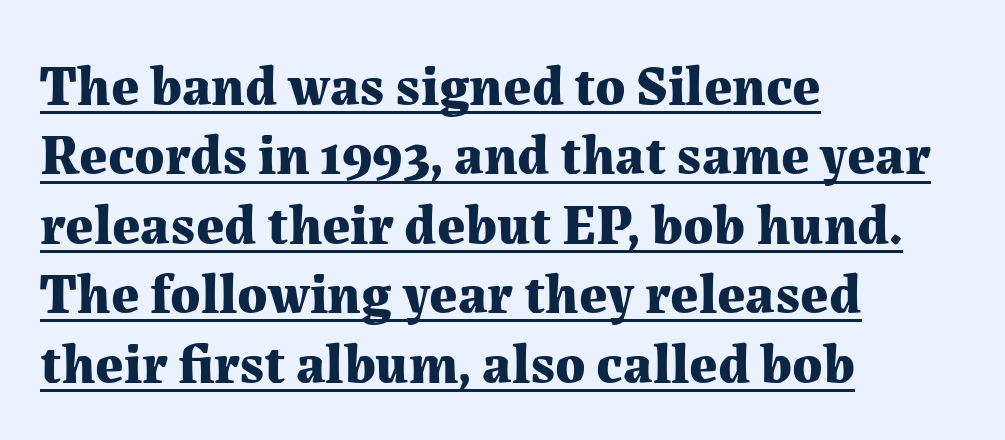
The image shows 56 px bold serif type, upright; set left-aligned, line spacing 1.24x, normal letter spacing, underlined; medium stroke contrast and a medium x-height.
